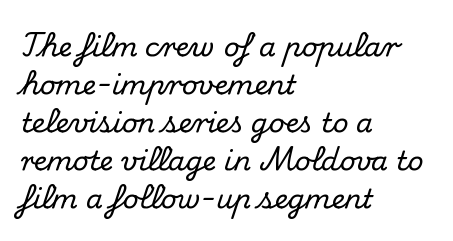
Q: Is the text italic (slanted)? A: Yes.
Q: Is the text underlined? A: No.
Q: How is the paragraph aligned? A: Left-aligned.
Q: Is the spacing between letters normal or unusually wide? A: Normal.
Q: Is the spacing between lines tight, normal or loose? A: Normal.
